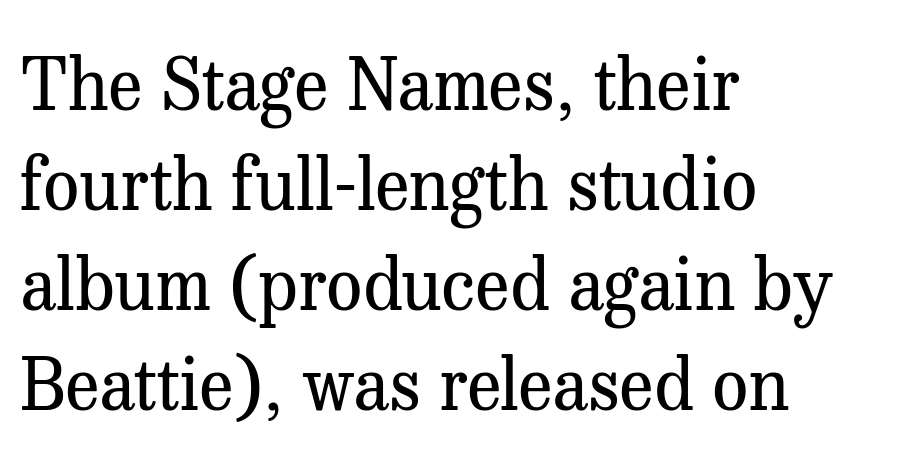
Letter spacing: default. Students, observe: this is what conventionally led text looks like. Regarding serifs, this sample has them. Italic: no, the glyphs are upright roman. No letter is thick-stroked: the sample isn't bold. The letters advance in unequal steps, a hallmark of proportional type.
